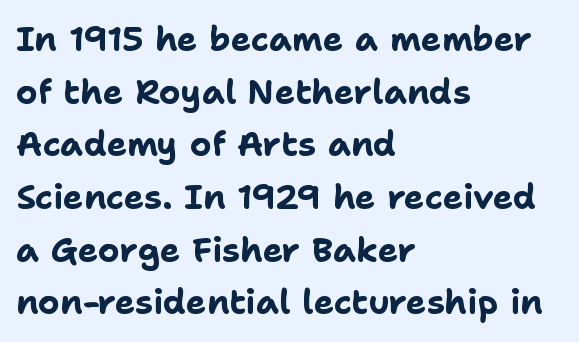
Q: Is the text bold? A: Yes.
Q: Is the text italic (slanted)? A: No, it is upright.
Q: Is the typeface a serif or a sans-serif typeface? A: Sans-serif.
Q: Is the text underlined? A: No.
Q: How is the paragraph aligned? A: Left-aligned.
Q: Is the spacing between letters normal or unusually wide? A: Normal.
Q: Is the spacing between lines tight, normal or loose? A: Normal.
Q: Width (condensed, normal, or wide)? A: Normal.
Q: Stroke contrast? A: Low.
Q: x-height? A: Medium.
Q: Monospaced? A: No.
